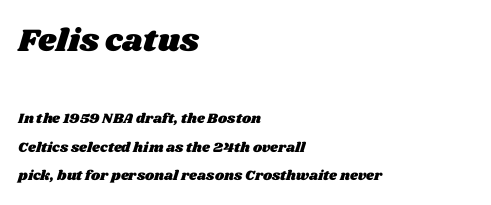
{"width": "wide", "stroke_contrast": "medium", "x_height": "large", "monospaced": "no", "underline": "no", "align": "left", "line_spacing": "loose", "line_spacing_ratio": 2.02, "letter_spacing": "normal", "letter_spacing_em": 0.0, "larger_block": "first", "size_ratio": 2.29, "glyph_px": 32}
